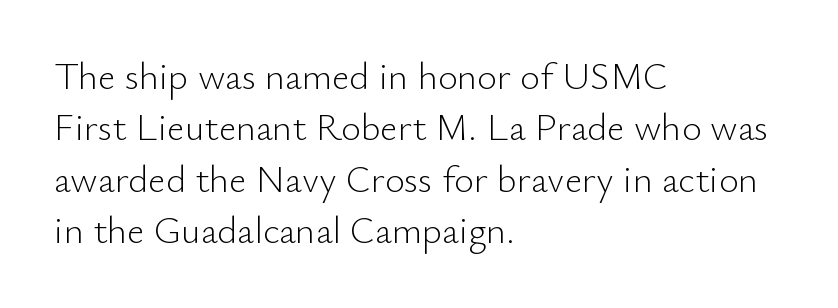
The image shows 38 px light sans-serif type, upright; set left-aligned, normal line spacing (1.35x), normal letter spacing, not underlined; low stroke contrast and a small x-height.
